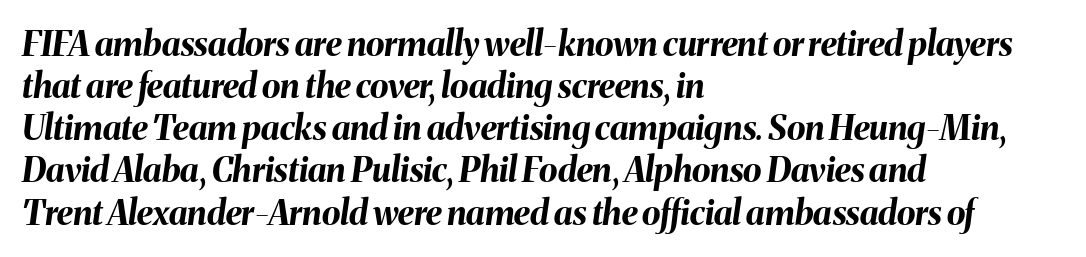
Q: Is the text bold? A: Yes.
Q: Is the text italic (slanted)? A: Yes, it leans right by about 8 degrees.
Q: Is the text underlined? A: No.
Q: How is the paragraph aligned? A: Left-aligned.
Q: Is the spacing between letters normal or unusually wide? A: Normal.
Q: Width (condensed, normal, or wide)? A: Normal.
Q: Stroke contrast? A: Medium.
Q: x-height? A: Medium.
Q: Monospaced? A: No.
